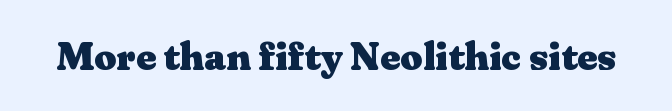
Q: Is the text bold? A: Yes.
Q: Is the text italic (slanted)? A: No, it is upright.
Q: Is the typeface a serif or a sans-serif typeface? A: Serif.
Q: Is the text underlined? A: No.
Q: Is the spacing between letters normal or unusually wide? A: Normal.
Q: Width (condensed, normal, or wide)? A: Wide.
Q: Stroke contrast? A: Medium.
Q: x-height? A: Medium.
Q: Monospaced? A: No.
